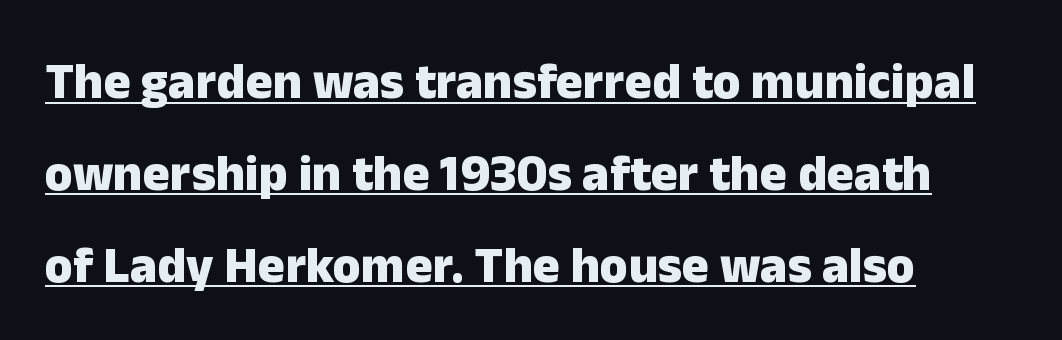
Nothing unusual about the tracking: characters are spaced as the font intends. What weight is shown? A full bold with thick strokes. The rendering uses natural spacing where letterforms have individual widths. The type sits square on the baseline with zero lean.
